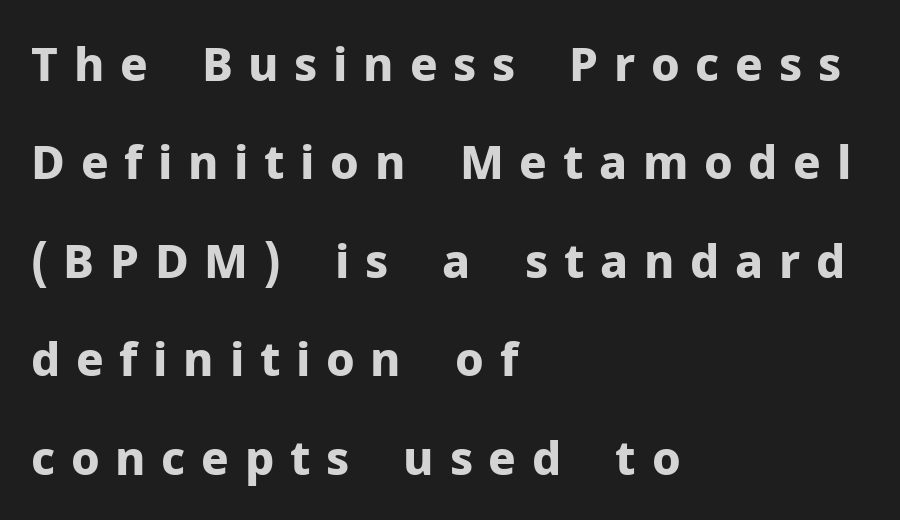
The image shows 46 px bold sans-serif type, upright; set left-aligned, loose line spacing (2.14x), unusually wide letter spacing (+0.34 em), not underlined; low stroke contrast and a medium x-height.
